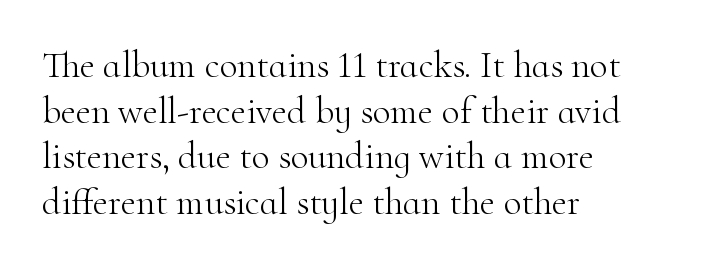
{"serif": "yes", "italic": "no", "bold": "no", "weight": "light", "width": "normal", "stroke_contrast": "high", "x_height": "small", "monospaced": "no", "underline": "no", "align": "left", "line_spacing_ratio": 1.23, "letter_spacing": "normal", "letter_spacing_em": 0.0, "glyph_px": 37}
